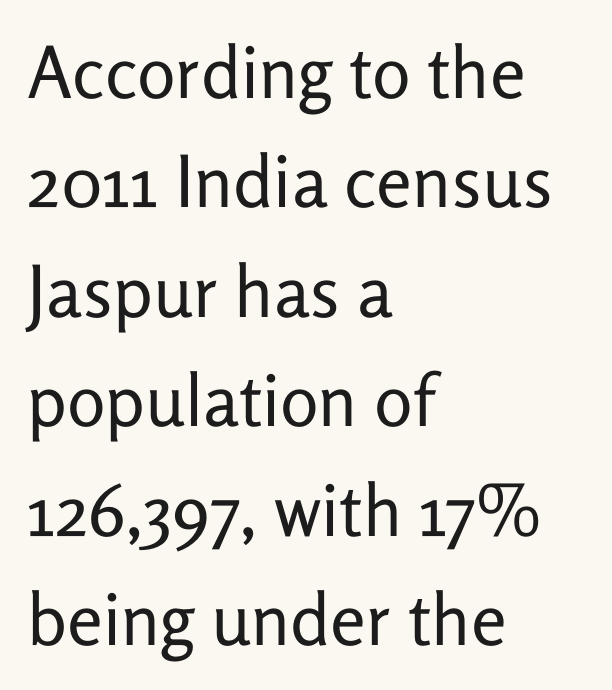
Q: Is the text bold? A: No.
Q: Is the text italic (slanted)? A: No, it is upright.
Q: Is the typeface a serif or a sans-serif typeface? A: Sans-serif.
Q: Is the text underlined? A: No.
Q: How is the paragraph aligned? A: Left-aligned.
Q: Is the spacing between letters normal or unusually wide? A: Normal.
Q: Is the spacing between lines tight, normal or loose? A: Normal.
Q: Width (condensed, normal, or wide)? A: Normal.
Q: Stroke contrast? A: Low.
Q: x-height? A: Medium.
Q: Monospaced? A: No.
